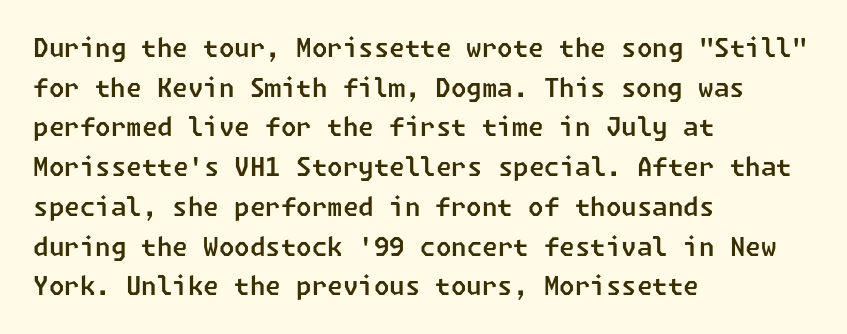
The lines in this sample share a left origin and differ only in where they stop. Honestly, the letter spacing is just normal — you wouldn't notice it. The line-height multiplier appears to be the usual default. Check under the words: just untouched page.
